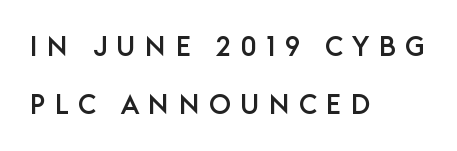
{"italic": "no", "underline": "no", "align": "left", "line_spacing": "loose", "line_spacing_ratio": 2.14, "letter_spacing": "wide", "letter_spacing_em": 0.34, "glyph_px": 27}
